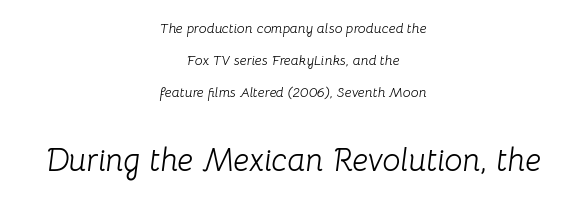
{"italic": "yes", "lean": "right", "slant_degrees": 8, "bold": "no", "weight": "light", "width": "normal", "stroke_contrast": "low", "x_height": "medium", "monospaced": "no", "underline": "no", "align": "center", "line_spacing": "loose", "line_spacing_ratio": 2.27, "letter_spacing": "normal", "letter_spacing_em": 0.0, "larger_block": "second", "size_ratio": 2.29, "glyph_px": 32}
